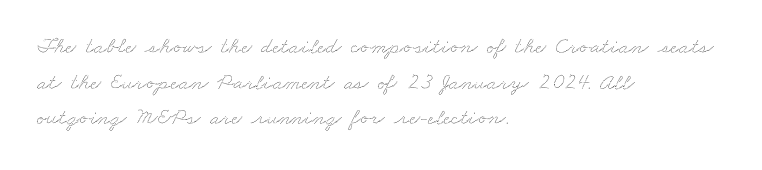
Q: Is the text underlined? A: No.
Q: How is the paragraph aligned? A: Left-aligned.
Q: Is the spacing between letters normal or unusually wide? A: Normal.
Q: Is the spacing between lines tight, normal or loose? A: Normal.
